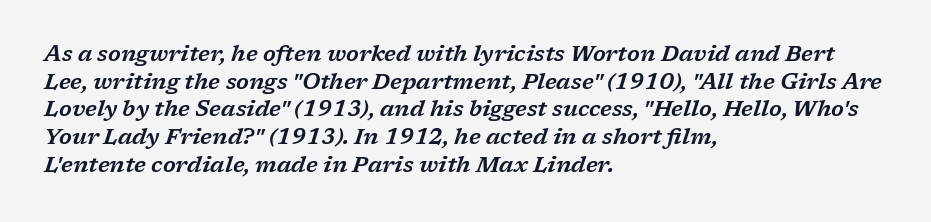
{"italic": "yes", "lean": "right", "slant_degrees": 17, "underline": "no", "align": "left", "line_spacing": "normal", "line_spacing_ratio": 1.26, "letter_spacing": "normal", "letter_spacing_em": 0.0, "glyph_px": 22}
